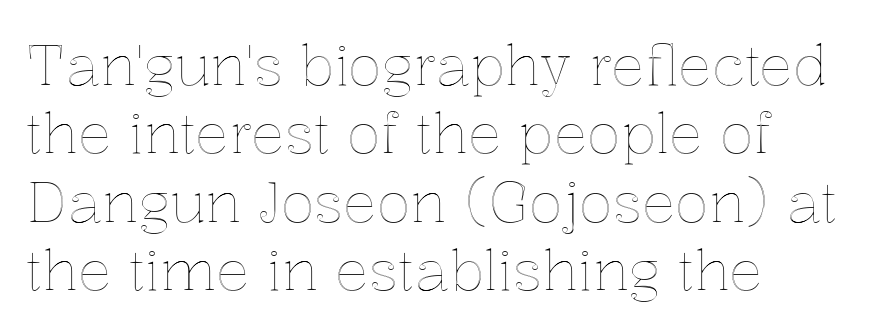
Q: Is the text italic (slanted)? A: No, it is upright.
Q: Is the text underlined? A: No.
Q: How is the paragraph aligned? A: Left-aligned.
Q: Is the spacing between letters normal or unusually wide? A: Normal.
Q: Width (condensed, normal, or wide)? A: Normal.
Q: x-height? A: Medium.
Q: Monospaced? A: No.
